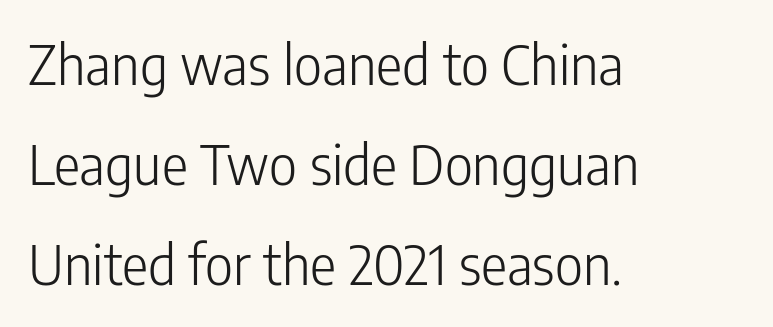
Q: Is the text bold? A: No.
Q: Is the text italic (slanted)? A: No, it is upright.
Q: Is the typeface a serif or a sans-serif typeface? A: Sans-serif.
Q: Is the text underlined? A: No.
Q: How is the paragraph aligned? A: Left-aligned.
Q: Is the spacing between letters normal or unusually wide? A: Normal.
Q: Width (condensed, normal, or wide)? A: Condensed.
Q: Stroke contrast? A: Low.
Q: x-height? A: Medium.
Q: Monospaced? A: No.
